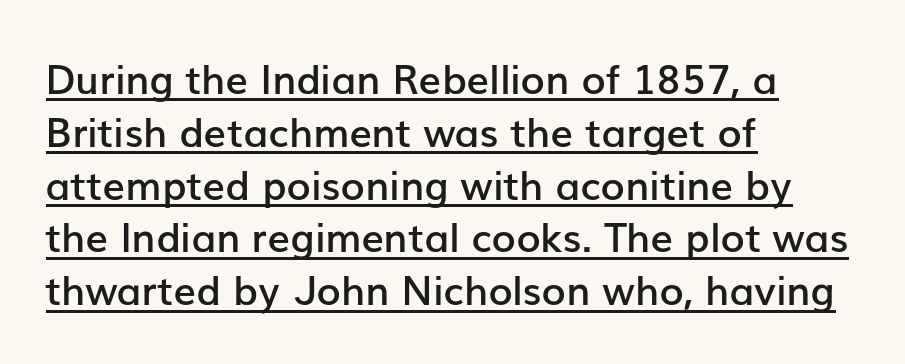
The image shows 40 px semibold sans-serif type, upright; set left-aligned, normal line spacing (1.32x), normal letter spacing, underlined; low stroke contrast and a medium x-height.
